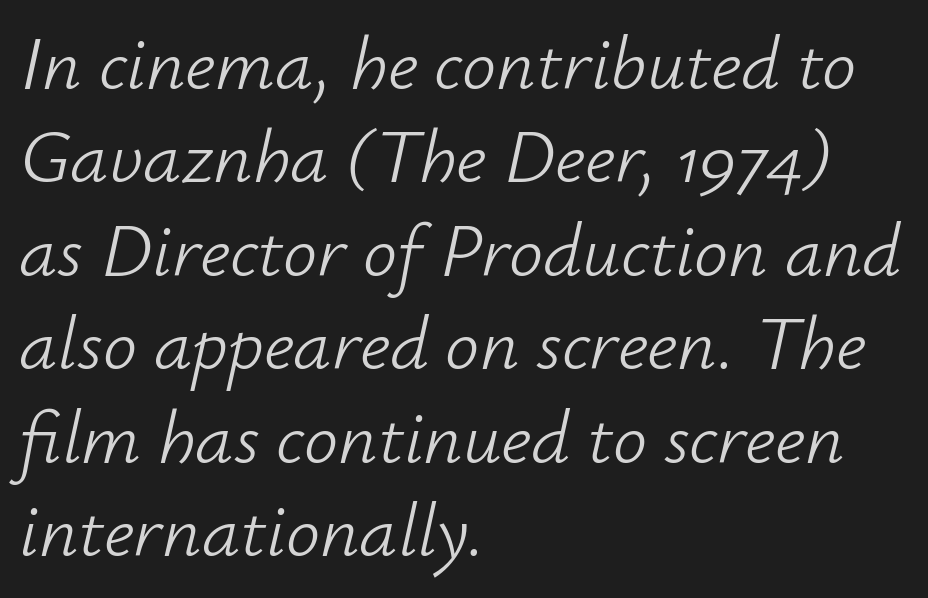
The image shows 76 px light type, italic (leaning right); set left-aligned, line spacing 1.23x, normal letter spacing, not underlined; low stroke contrast and a small x-height.
